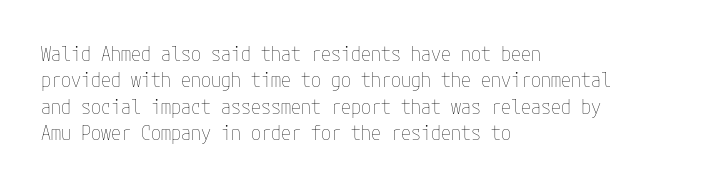
{"italic": "no", "bold": "no", "underline": "no", "align": "left", "line_spacing": "normal", "line_spacing_ratio": 1.32, "letter_spacing": "normal", "letter_spacing_em": 0.0, "glyph_px": 20}
